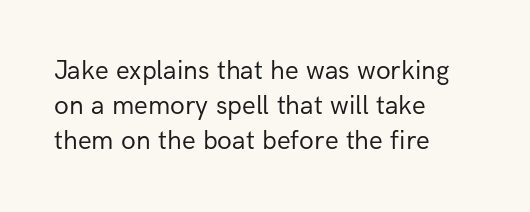
This sample keeps an unexceptional amount of space between lines. Characters remain perfectly vertical along every line. The gap between lines stays unmarked. Is this a heavy cut? Hardly; it is regular or lighter.
